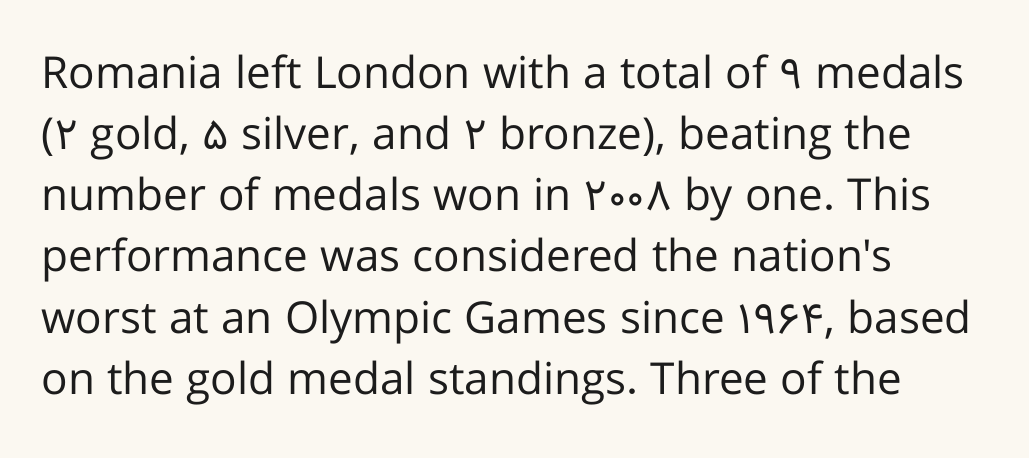
Q: Is the text bold? A: No.
Q: Is the text italic (slanted)? A: No, it is upright.
Q: Is the typeface a serif or a sans-serif typeface? A: Sans-serif.
Q: Is the text underlined? A: No.
Q: How is the paragraph aligned? A: Left-aligned.
Q: Is the spacing between letters normal or unusually wide? A: Normal.
Q: Is the spacing between lines tight, normal or loose? A: Normal.
Q: Width (condensed, normal, or wide)? A: Normal.
Q: Stroke contrast? A: Low.
Q: x-height? A: Medium.
Q: Monospaced? A: No.
